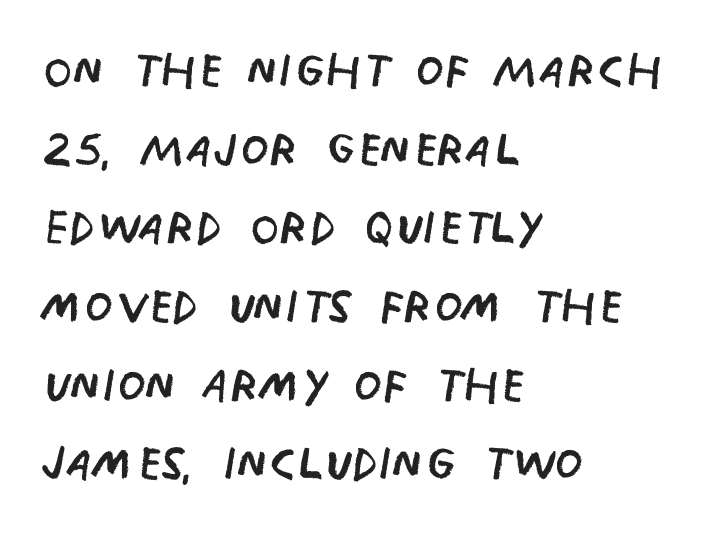
{"serif": "no", "bold": "no", "weight": "regular", "width": "condensed", "stroke_contrast": "low", "x_height": "large", "monospaced": "no", "underline": "no", "align": "left", "line_spacing_ratio": 1.21, "letter_spacing": "normal", "letter_spacing_em": 0.0, "glyph_px": 65}
